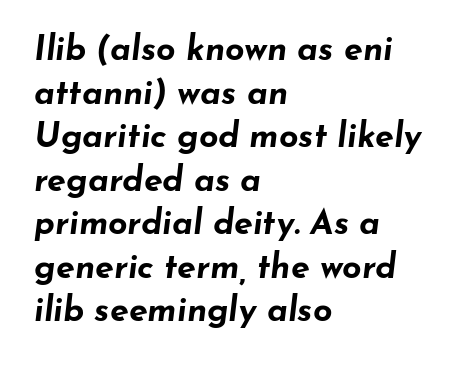
The image shows 34 px bold, wide type, italic (leaning right); set left-aligned, normal line spacing (1.28x), normal letter spacing, not underlined; low stroke contrast and a small x-height.
